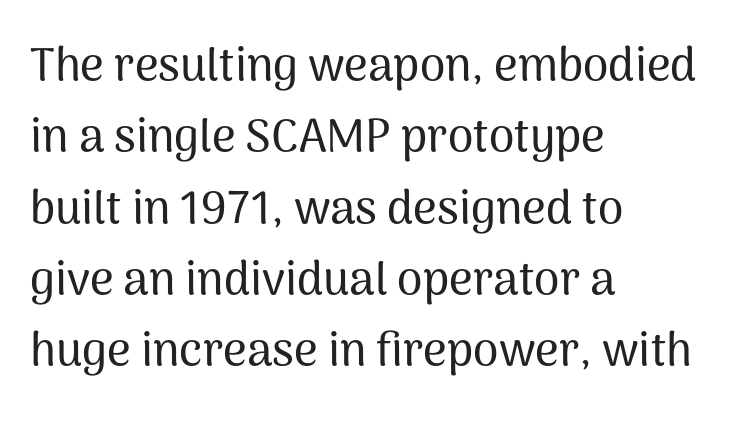
{"serif": "no", "italic": "no", "width": "normal", "stroke_contrast": "medium", "x_height": "medium", "monospaced": "no", "underline": "no", "align": "left", "line_spacing": "normal", "line_spacing_ratio": 1.55, "letter_spacing": "normal", "letter_spacing_em": 0.0, "glyph_px": 46}
